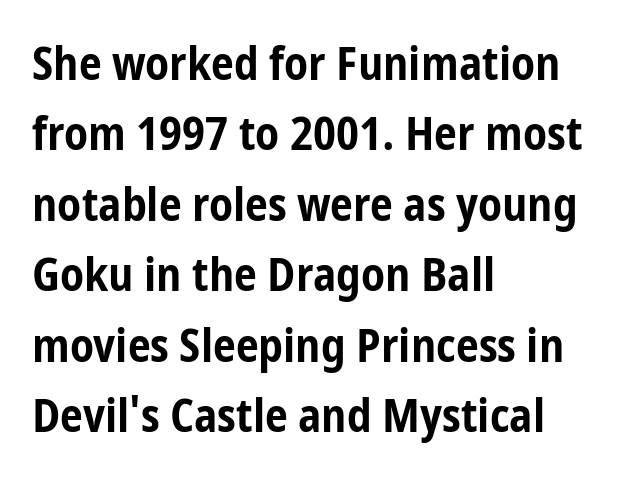
Q: Is the text bold? A: Yes.
Q: Is the text italic (slanted)? A: No, it is upright.
Q: Is the typeface a serif or a sans-serif typeface? A: Sans-serif.
Q: Is the text underlined? A: No.
Q: How is the paragraph aligned? A: Left-aligned.
Q: Is the spacing between letters normal or unusually wide? A: Normal.
Q: Is the spacing between lines tight, normal or loose? A: Normal.
Q: Width (condensed, normal, or wide)? A: Condensed.
Q: Stroke contrast? A: Low.
Q: x-height? A: Medium.
Q: Monospaced? A: No.
